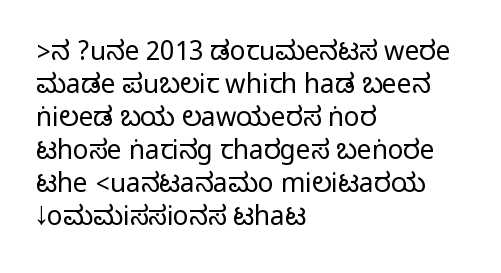
Q: Is the text italic (slanted)? A: No, it is upright.
Q: Is the text underlined? A: No.
Q: How is the paragraph aligned? A: Left-aligned.
Q: Is the spacing between letters normal or unusually wide? A: Normal.
Q: Is the spacing between lines tight, normal or loose? A: Normal.
